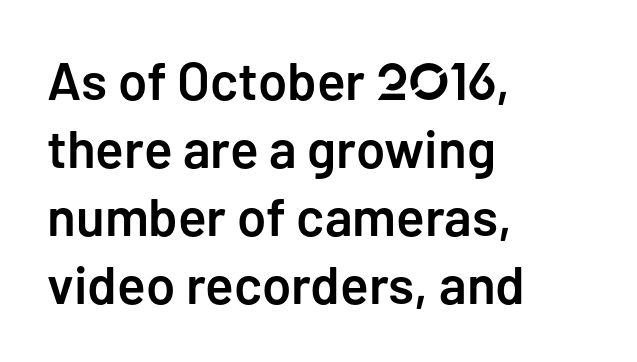
Do the characters align in a grid? No, the font is proportional. You can tell from the bare stems that sans-serif type was used. Slightly chunky letters — semibold, I'd say, not full bold. Any mark beneath the type? The region is blank. What's the leading like? Ordinary, nothing unusual. Tracking here is standard; glyphs follow each other at the usual distance.
